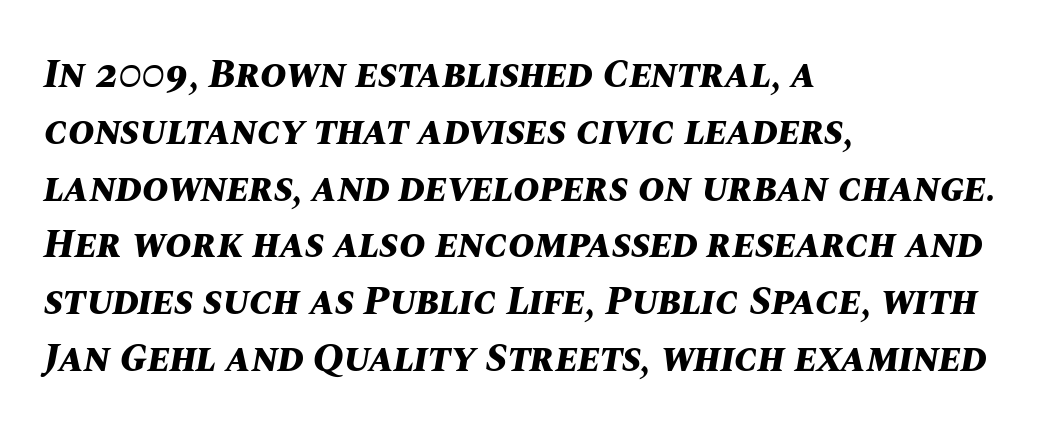
The letters sit at their default tracking, neither squeezed nor spread. Stroke thickness is high; the sample reads as a true bold. The passage shown is not underscored anywhere. The leading is moderate, giving the passage an even texture. Is the type slanted? Yes — the strokes lean at a clear angle. The paragraph has a hard left edge and a soft right edge.
